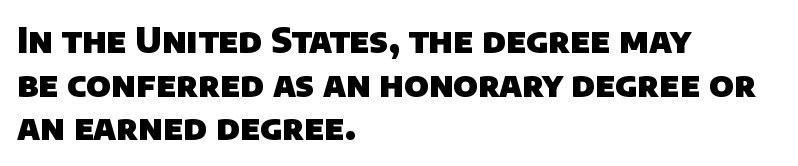
{"serif": "no", "bold": "yes", "weight": "heavy", "width": "normal", "stroke_contrast": "low", "x_height": "large", "monospaced": "no", "underline": "no", "align": "left", "line_spacing": "normal", "line_spacing_ratio": 1.28, "letter_spacing": "normal", "letter_spacing_em": 0.0, "glyph_px": 34}
